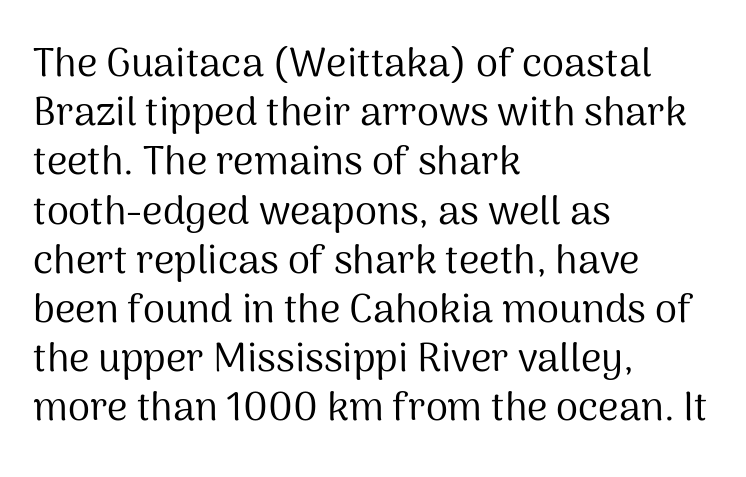
The image shows 40 px regular-weight sans-serif type, upright; set left-aligned, line spacing 1.23x, normal letter spacing, not underlined; medium stroke contrast and a medium x-height.
